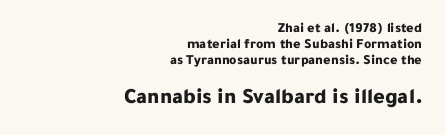
Q: Is the text bold? A: Yes.
Q: Is the text italic (slanted)? A: No, it is upright.
Q: Is the text underlined? A: No.
Q: How is the paragraph aligned? A: Right-aligned.
Q: Is the spacing between letters normal or unusually wide? A: Normal.
Q: Is the spacing between lines tight, normal or loose? A: Tight.
Q: Which block of text is set in a larger size, the first (top) or the second (bottom)? A: The second (bottom) one.
